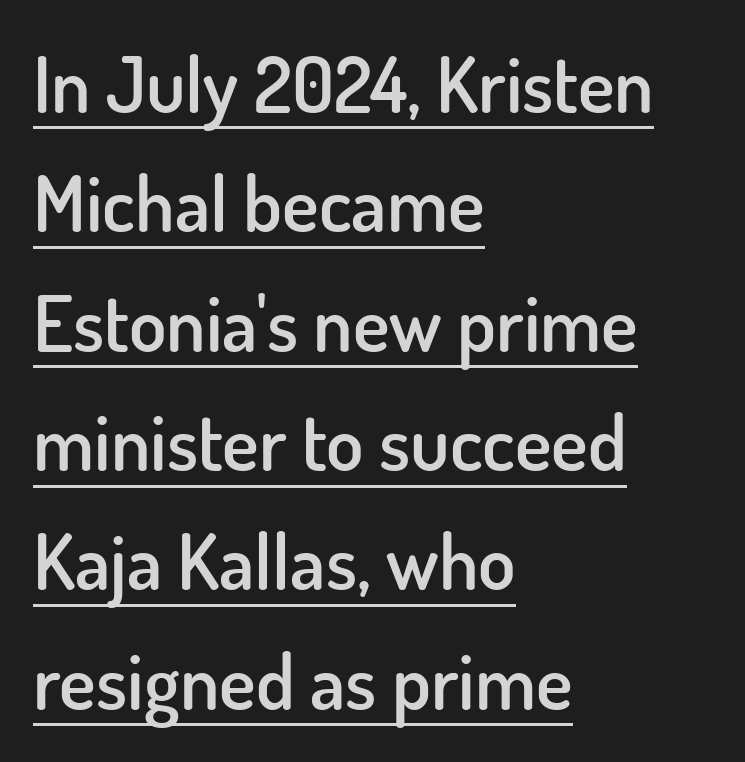
Does the type have serifs? No, each stem ends abruptly. This is the in-between weight designers call semibold or demi. Compared with typical body copy, the letter spacing here is the same. You can tell it's not italic because the verticals are truly vertical. Each letter keeps its own natural width here, so spacing adapts to shape. Is there an underline? Yes — a line sits under the letters.
